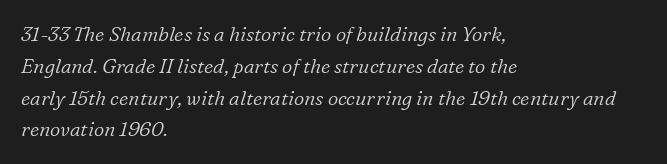
Q: Is the text bold? A: No.
Q: Is the text italic (slanted)? A: Yes, it leans right by about 16 degrees.
Q: Is the text underlined? A: No.
Q: How is the paragraph aligned? A: Left-aligned.
Q: Is the spacing between letters normal or unusually wide? A: Normal.
Q: Is the spacing between lines tight, normal or loose? A: Normal.
